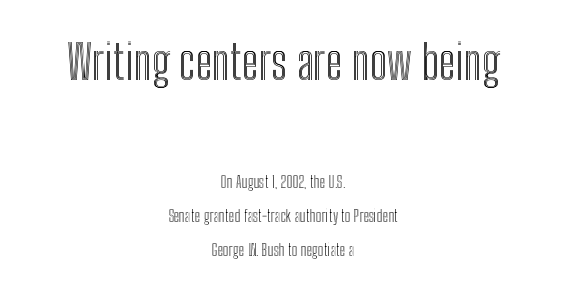
{"italic": "no", "width": "condensed", "x_height": "medium", "monospaced": "no", "underline": "no", "align": "center", "line_spacing": "loose", "line_spacing_ratio": 2.12, "letter_spacing": "normal", "letter_spacing_em": 0.0, "larger_block": "first", "size_ratio": 3.0, "glyph_px": 48}
